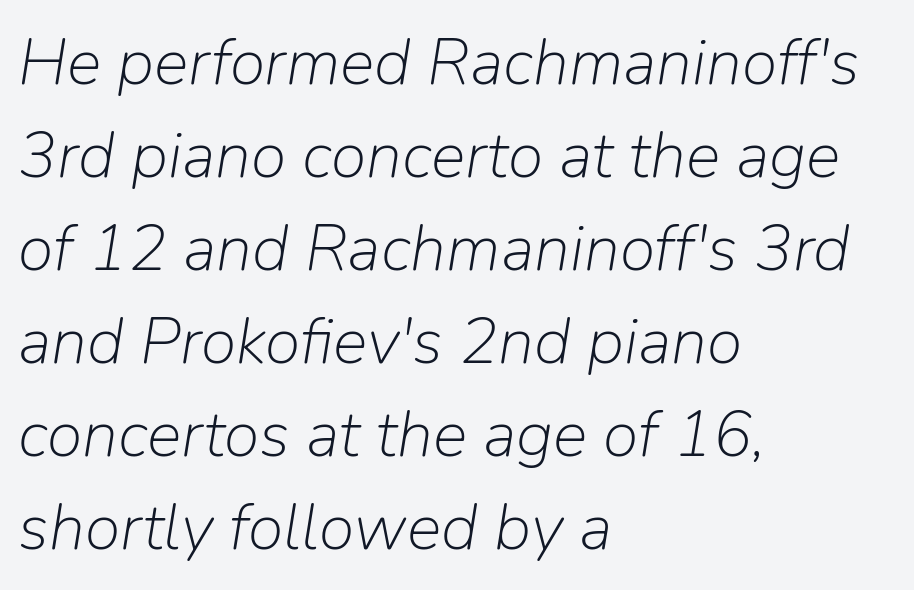
The strokes are not fattened; the text isn't bold. Just letters on the line, the space beneath them empty. Which margin do the lines hug? The left one — the right edge is uneven. Does extra space separate the letters? No, they use regular spacing.
